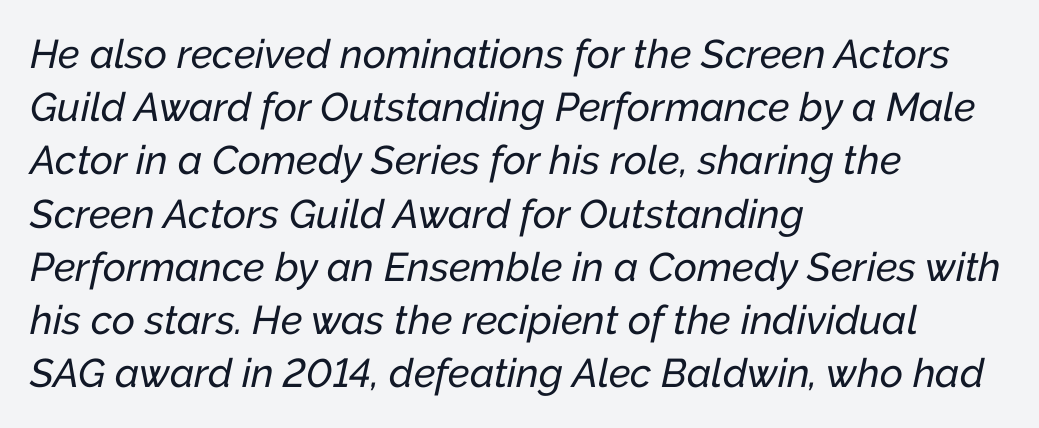
Q: Is the text italic (slanted)? A: Yes, it leans right by about 12 degrees.
Q: Is the text underlined? A: No.
Q: How is the paragraph aligned? A: Left-aligned.
Q: Is the spacing between letters normal or unusually wide? A: Normal.
Q: Is the spacing between lines tight, normal or loose? A: Normal.
Q: Width (condensed, normal, or wide)? A: Normal.
Q: Stroke contrast? A: Low.
Q: x-height? A: Medium.
Q: Monospaced? A: No.
